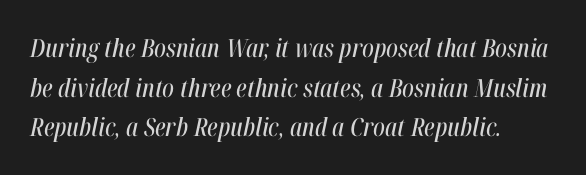
Q: Is the text italic (slanted)? A: Yes, it leans right by about 12 degrees.
Q: Is the text underlined? A: No.
Q: How is the paragraph aligned? A: Left-aligned.
Q: Is the spacing between letters normal or unusually wide? A: Normal.
Q: Is the spacing between lines tight, normal or loose? A: Normal.
